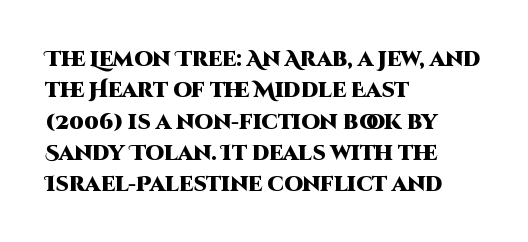
The image shows 21 px bold type, upright; set left-aligned, normal line spacing (1.49x), normal letter spacing, not underlined.
